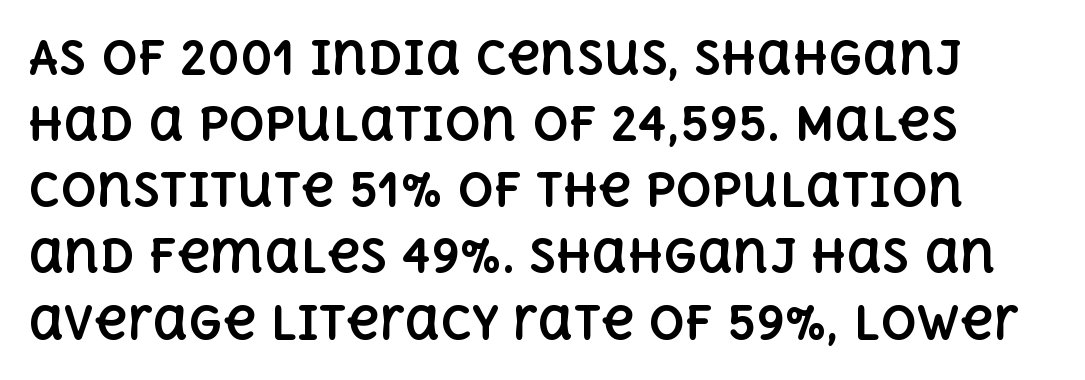
Q: Is the text bold? A: Yes.
Q: Is the text italic (slanted)? A: No, it is upright.
Q: Is the text underlined? A: No.
Q: Is the spacing between letters normal or unusually wide? A: Normal.
Q: Is the spacing between lines tight, normal or loose? A: Normal.
Q: Width (condensed, normal, or wide)? A: Normal.
Q: x-height? A: Large.
Q: Monospaced? A: No.
